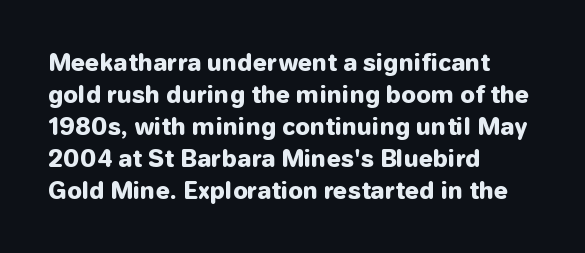
{"italic": "no", "bold": "yes", "underline": "no", "align": "left", "line_spacing": "normal", "line_spacing_ratio": 1.39, "letter_spacing": "normal", "letter_spacing_em": 0.0, "glyph_px": 23}
